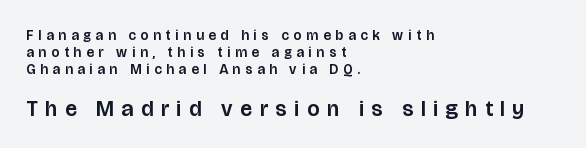
Q: Is the text italic (slanted)? A: No, it is upright.
Q: Is the text underlined? A: No.
Q: How is the paragraph aligned? A: Left-aligned.
Q: Is the spacing between letters normal or unusually wide? A: Unusually wide.
Q: Which block of text is set in a larger size, the first (top) or the second (bottom)? A: The second (bottom) one.
